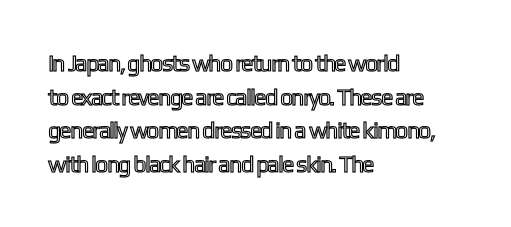
{"italic": "no", "underline": "no", "align": "left", "line_spacing": "normal", "line_spacing_ratio": 1.46, "letter_spacing": "normal", "letter_spacing_em": 0.0, "glyph_px": 23}
